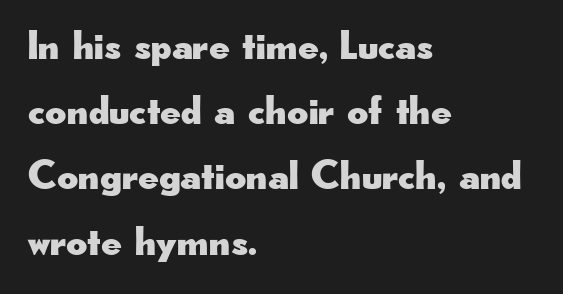
No word sits above an underline. Posture: upright roman. Quick note: interline space is typical. The face used here is rendered with its standard letterfit. Compared with a centered layout, this one pins lines to the left instead.
